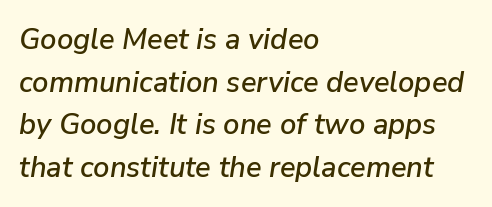
{"italic": "yes", "lean": "right", "slant_degrees": 9, "width": "normal", "stroke_contrast": "low", "x_height": "medium", "monospaced": "no", "underline": "no", "align": "left", "line_spacing": "normal", "line_spacing_ratio": 1.47, "letter_spacing": "normal", "letter_spacing_em": 0.0, "glyph_px": 29}
